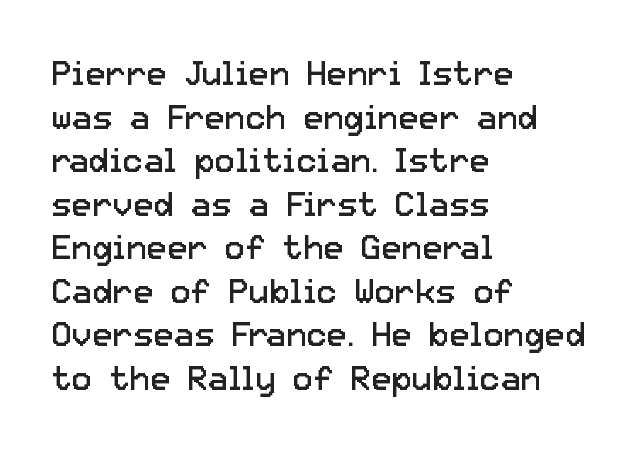
Spacing between characters is what you'd get straight out of the box. A typesetter would mark this as roman, not italic. Nothing heavy about these letters — not bold at all. Just letters on the line, the space beneath them empty. No feet cap the strokes, marking this as sans-serif type.
